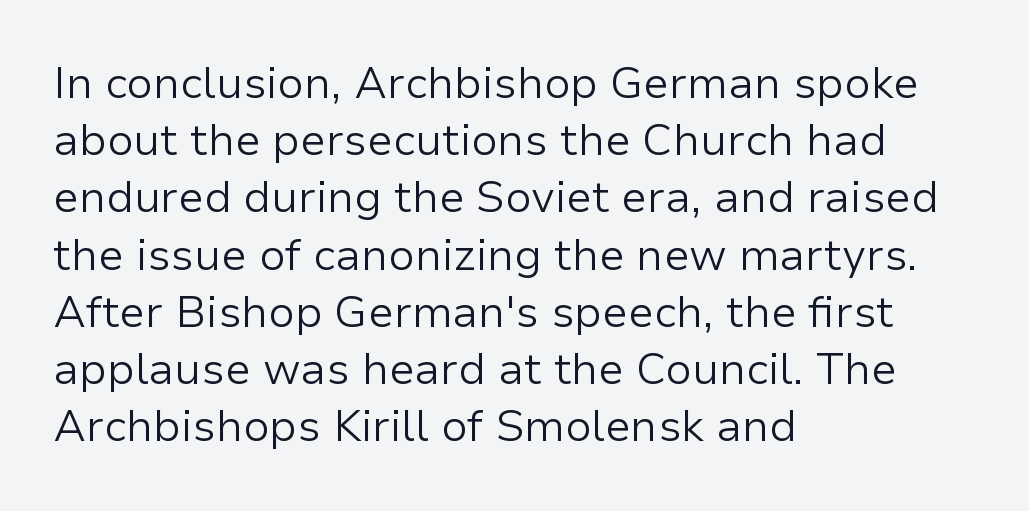
{"serif": "no", "italic": "no", "bold": "no", "weight": "light", "width": "normal", "stroke_contrast": "low", "x_height": "medium", "monospaced": "no", "underline": "no", "align": "left", "line_spacing": "normal", "line_spacing_ratio": 1.3, "letter_spacing": "normal", "letter_spacing_em": 0.0, "glyph_px": 44}
